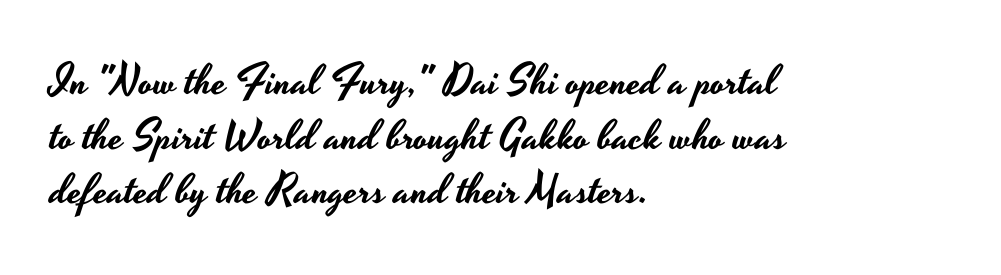
The rows are spaced the way most documents space them. These lines are rendered in a variable-pitch font. The face used here is a sans, in the tradition of grotesques and geometrics. Layout note: lines flush left. The string is rendered with underlining switched off.
